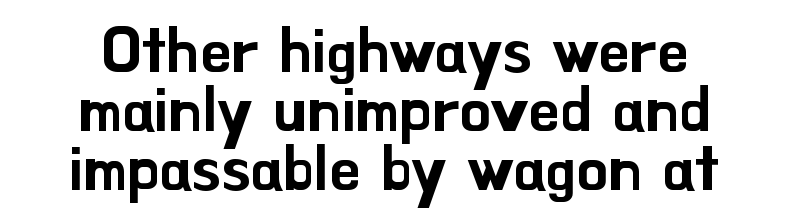
Q: Is the text italic (slanted)? A: No, it is upright.
Q: Is the typeface a serif or a sans-serif typeface? A: Sans-serif.
Q: Is the text underlined? A: No.
Q: How is the paragraph aligned? A: Centered.
Q: Is the spacing between letters normal or unusually wide? A: Normal.
Q: Is the spacing between lines tight, normal or loose? A: Tight.
Q: Width (condensed, normal, or wide)? A: Normal.
Q: Stroke contrast? A: Low.
Q: x-height? A: Small.
Q: Monospaced? A: No.
